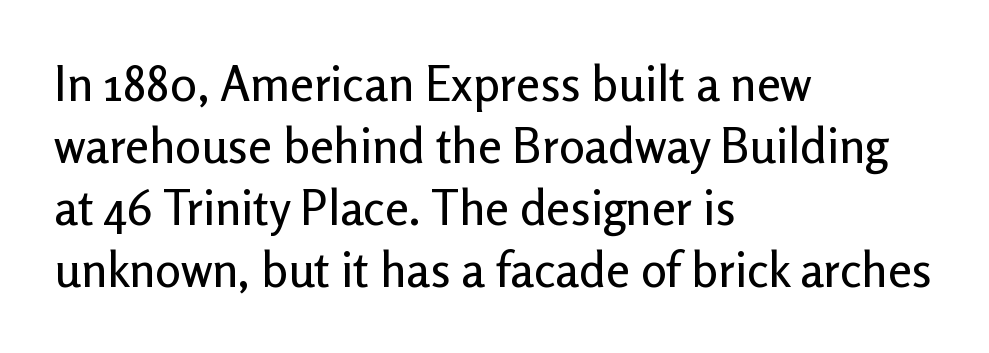
{"serif": "no", "italic": "no", "width": "normal", "stroke_contrast": "low", "x_height": "medium", "monospaced": "no", "underline": "no", "align": "left", "line_spacing": "normal", "line_spacing_ratio": 1.29, "letter_spacing": "normal", "letter_spacing_em": 0.0, "glyph_px": 48}
